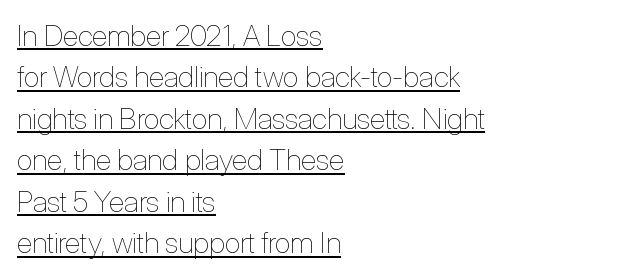
Q: Is the text bold? A: No.
Q: Is the text italic (slanted)? A: No, it is upright.
Q: Is the text underlined? A: Yes.
Q: How is the paragraph aligned? A: Left-aligned.
Q: Is the spacing between letters normal or unusually wide? A: Normal.
Q: Is the spacing between lines tight, normal or loose? A: Normal.
Q: Width (condensed, normal, or wide)? A: Condensed.
Q: Stroke contrast? A: Low.
Q: x-height? A: Medium.
Q: Monospaced? A: No.
